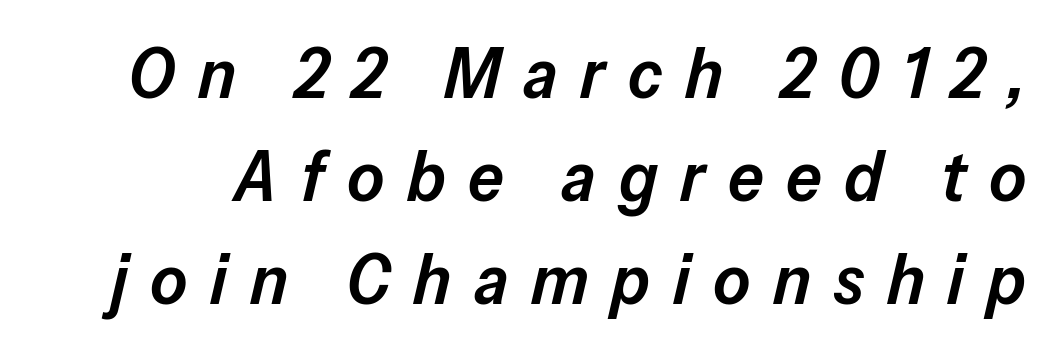
Q: Is the text bold? A: Semi-bold.
Q: Is the text italic (slanted)? A: Yes, it leans right by about 13 degrees.
Q: Is the text underlined? A: No.
Q: Is the spacing between letters normal or unusually wide? A: Unusually wide.
Q: Is the spacing between lines tight, normal or loose? A: Normal.
Q: Width (condensed, normal, or wide)? A: Normal.
Q: Stroke contrast? A: Low.
Q: x-height? A: Medium.
Q: Monospaced? A: No.
